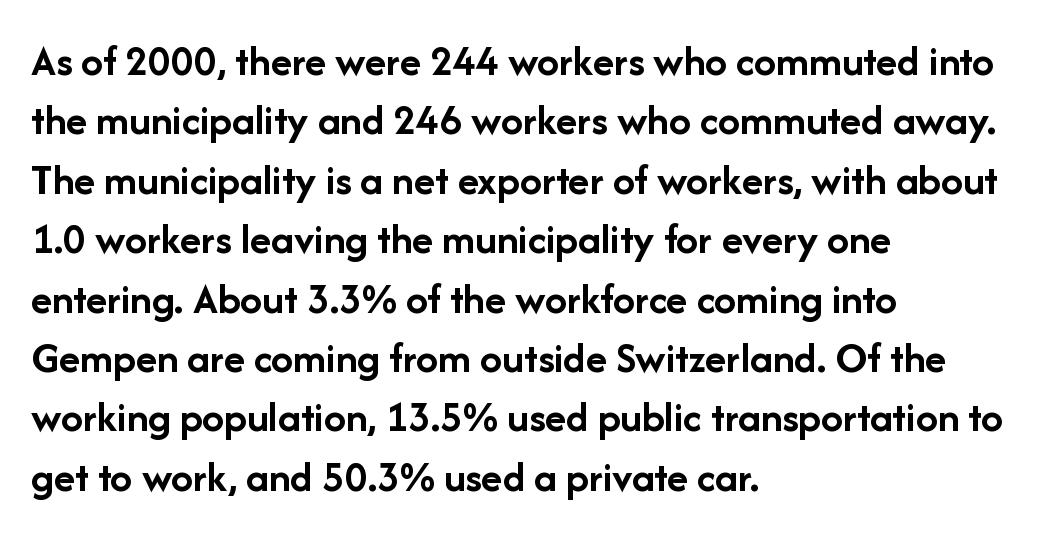
{"serif": "no", "italic": "no", "bold": "yes", "weight": "semibold", "width": "normal", "stroke_contrast": "low", "x_height": "medium", "monospaced": "no", "underline": "no", "align": "left", "line_spacing": "normal", "line_spacing_ratio": 1.35, "letter_spacing": "normal", "letter_spacing_em": 0.0, "glyph_px": 44}
